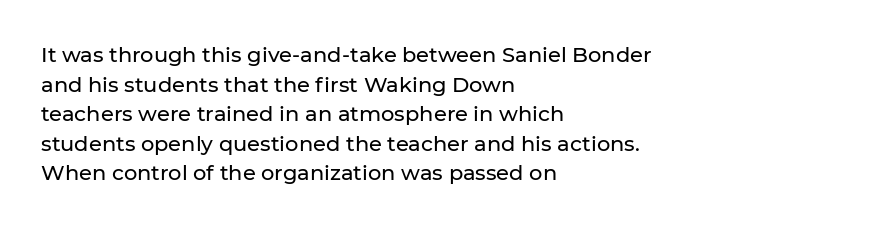
The image shows 21 px text type, upright; set left-aligned, normal line spacing (1.41x), normal letter spacing, not underlined.
